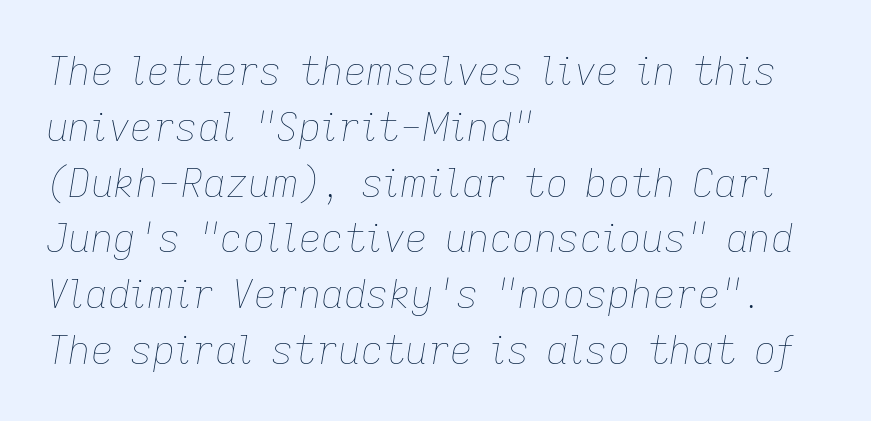
{"italic": "yes", "lean": "right", "slant_degrees": 9, "bold": "no", "weight": "thin", "width": "normal", "stroke_contrast": "low", "x_height": "medium", "monospaced": "no", "underline": "no", "align": "left", "line_spacing": "normal", "line_spacing_ratio": 1.43, "letter_spacing": "normal", "letter_spacing_em": 0.0, "glyph_px": 39}
